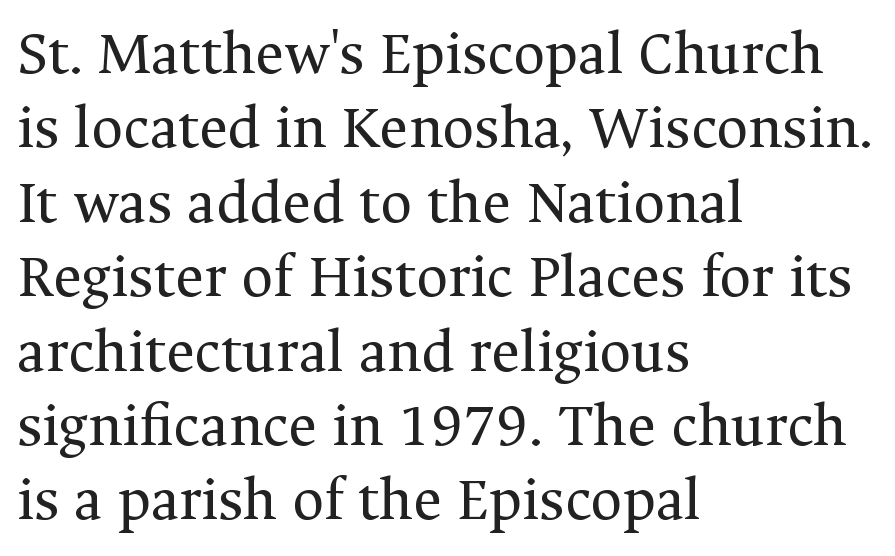
{"serif": "yes", "italic": "no", "bold": "no", "weight": "regular", "width": "normal", "stroke_contrast": "medium", "x_height": "medium", "monospaced": "no", "underline": "no", "align": "left", "line_spacing_ratio": 1.2, "letter_spacing": "normal", "letter_spacing_em": 0.0, "glyph_px": 62}
